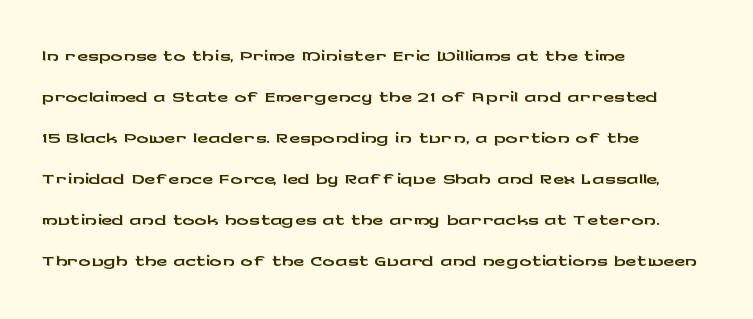
Q: Is the text italic (slanted)? A: No, it is upright.
Q: Is the typeface a serif or a sans-serif typeface? A: Sans-serif.
Q: Is the text underlined? A: No.
Q: How is the paragraph aligned? A: Left-aligned.
Q: Is the spacing between letters normal or unusually wide? A: Normal.
Q: Is the spacing between lines tight, normal or loose? A: Normal.
Q: Width (condensed, normal, or wide)? A: Wide.
Q: Stroke contrast? A: Low.
Q: x-height? A: Medium.
Q: Monospaced? A: No.
